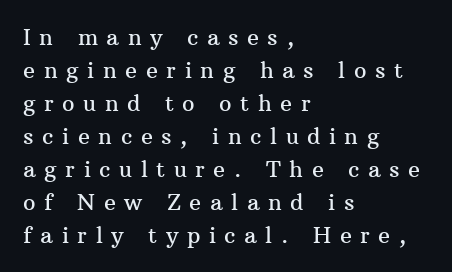
The image shows 22 px text type, upright; set left-aligned, normal line spacing (1.5x), unusually wide letter spacing (+0.39 em), not underlined.
